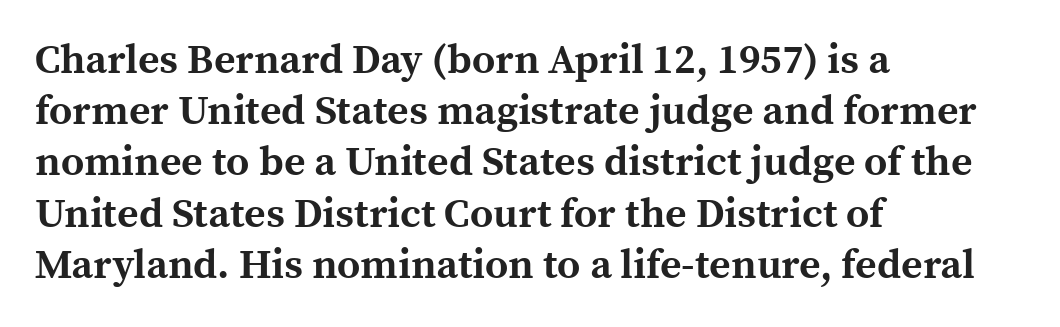
{"serif": "yes", "italic": "no", "bold": "yes", "weight": "bold", "width": "normal", "x_height": "medium", "monospaced": "no", "underline": "no", "align": "left", "line_spacing": "normal", "line_spacing_ratio": 1.25, "letter_spacing": "normal", "letter_spacing_em": 0.0, "glyph_px": 41}
